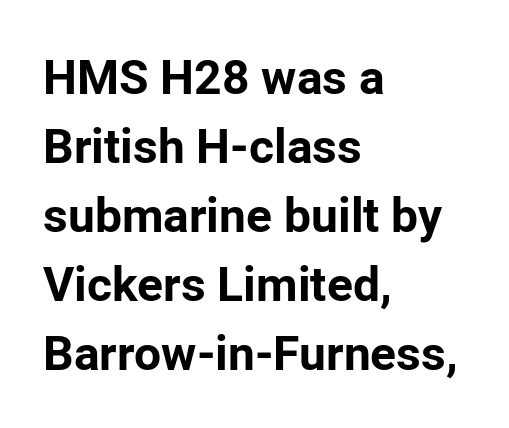
Q: Is the text bold? A: Yes.
Q: Is the text italic (slanted)? A: No, it is upright.
Q: Is the typeface a serif or a sans-serif typeface? A: Sans-serif.
Q: Is the text underlined? A: No.
Q: How is the paragraph aligned? A: Left-aligned.
Q: Is the spacing between letters normal or unusually wide? A: Normal.
Q: Is the spacing between lines tight, normal or loose? A: Normal.
Q: Width (condensed, normal, or wide)? A: Normal.
Q: Stroke contrast? A: Low.
Q: x-height? A: Medium.
Q: Monospaced? A: No.
